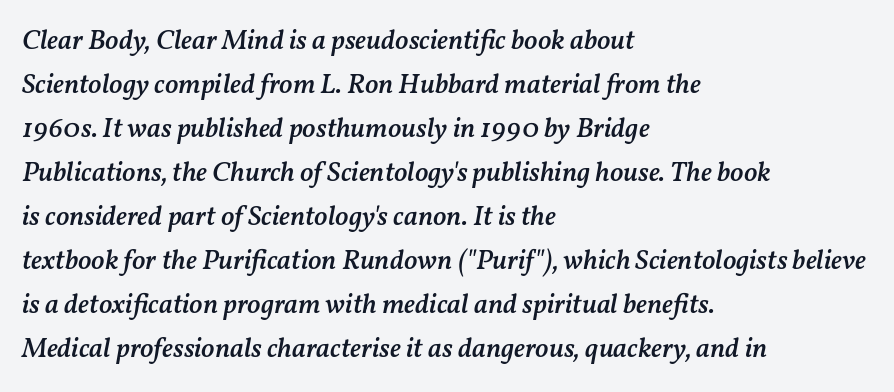
{"italic": "yes", "lean": "right", "slant_degrees": 11, "bold": "semi", "weight": "semibold", "width": "normal", "stroke_contrast": "medium", "x_height": "medium", "monospaced": "no", "underline": "no", "align": "left", "line_spacing": "normal", "line_spacing_ratio": 1.57, "letter_spacing": "normal", "letter_spacing_em": 0.0, "glyph_px": 28}
